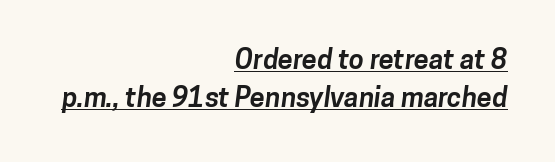
{"bold": "yes", "underline": "yes", "align": "right", "line_spacing": "normal", "line_spacing_ratio": 1.4, "letter_spacing": "normal", "letter_spacing_em": 0.0, "glyph_px": 27}
